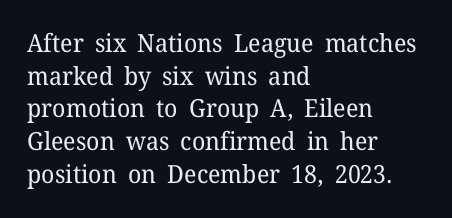
{"italic": "no", "bold": "no", "underline": "no", "align": "left", "line_spacing": "normal", "line_spacing_ratio": 1.31, "letter_spacing": "normal", "letter_spacing_em": 0.0, "glyph_px": 25}
